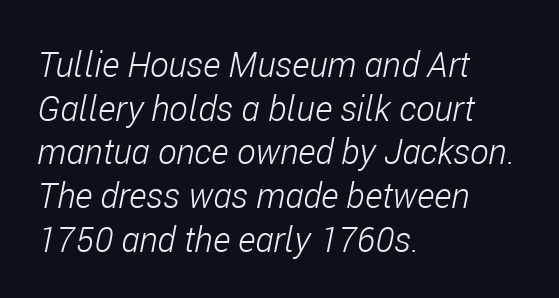
{"italic": "yes", "lean": "right", "slant_degrees": 11, "bold": "no", "weight": "light", "width": "condensed", "stroke_contrast": "low", "x_height": "medium", "monospaced": "no", "underline": "no", "align": "left", "line_spacing": "normal", "line_spacing_ratio": 1.25, "letter_spacing": "normal", "letter_spacing_em": 0.0, "glyph_px": 35}
